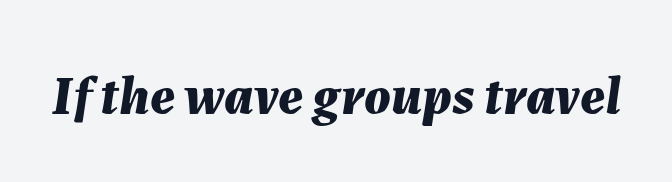
You could not count columns in this text — the font is proportionally spaced. Looking at the ascenders, they clearly lean. This rendering features lettering with no underline. This rendering leaves character spacing at its baseline value.
